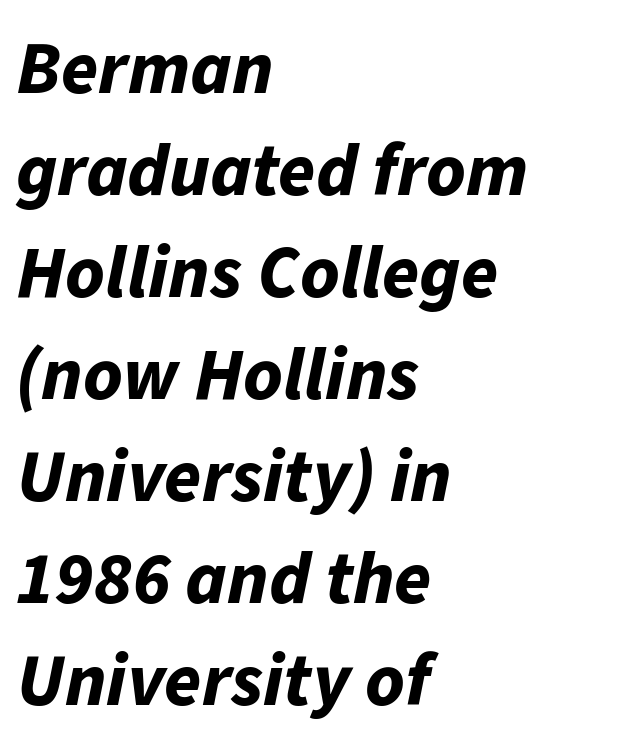
{"italic": "yes", "lean": "right", "slant_degrees": 11, "bold": "yes", "weight": "bold", "width": "normal", "stroke_contrast": "low", "x_height": "medium", "monospaced": "no", "underline": "no", "align": "left", "line_spacing": "normal", "line_spacing_ratio": 1.36, "letter_spacing": "normal", "letter_spacing_em": 0.0, "glyph_px": 75}
